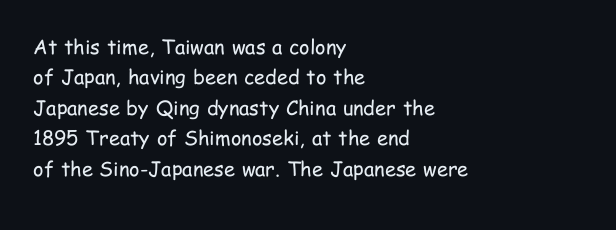
{"italic": "no", "bold": "no", "underline": "no", "align": "left", "line_spacing": "normal", "line_spacing_ratio": 1.52, "letter_spacing": "normal", "letter_spacing_em": 0.0, "glyph_px": 20}
